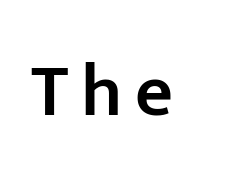
{"serif": "no", "italic": "no", "bold": "semi", "weight": "semibold", "width": "normal", "stroke_contrast": "low", "x_height": "medium", "monospaced": "no", "underline": "no", "glyph_px": 74}
